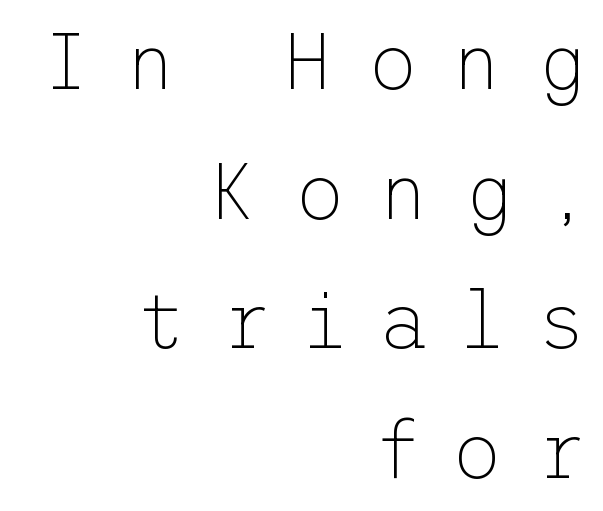
The image shows 79 px thin sans-serif type, upright; set right-aligned, normal line spacing (1.64x), unusually wide letter spacing (+0.42 em), not underlined; low stroke contrast and a medium x-height.
